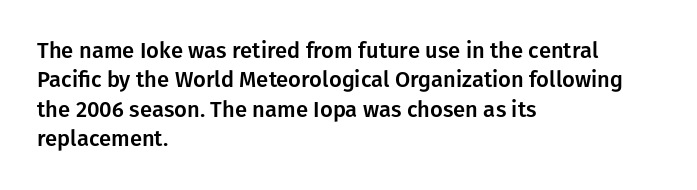
{"italic": "no", "underline": "no", "align": "left", "line_spacing": "normal", "line_spacing_ratio": 1.34, "letter_spacing": "normal", "letter_spacing_em": 0.0, "glyph_px": 22}
